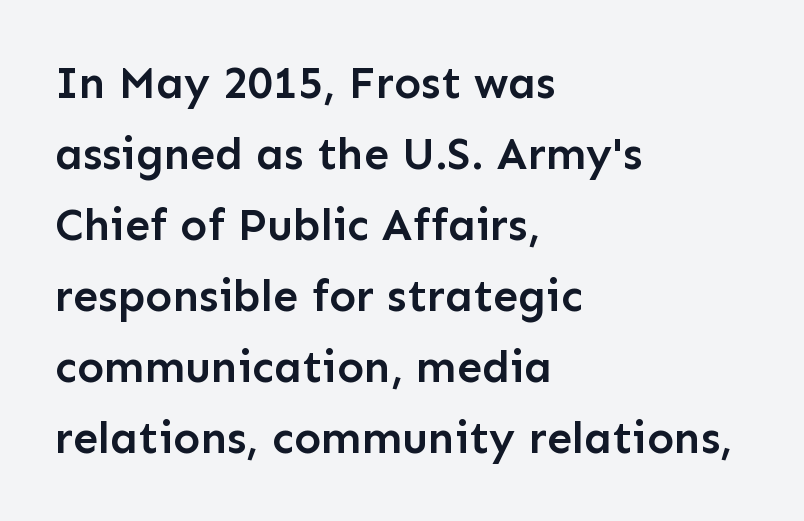
{"serif": "no", "italic": "no", "bold": "semi", "weight": "semibold", "width": "normal", "stroke_contrast": "low", "x_height": "medium", "monospaced": "no", "underline": "no", "align": "left", "line_spacing": "normal", "line_spacing_ratio": 1.58, "letter_spacing": "normal", "letter_spacing_em": 0.0, "glyph_px": 45}
